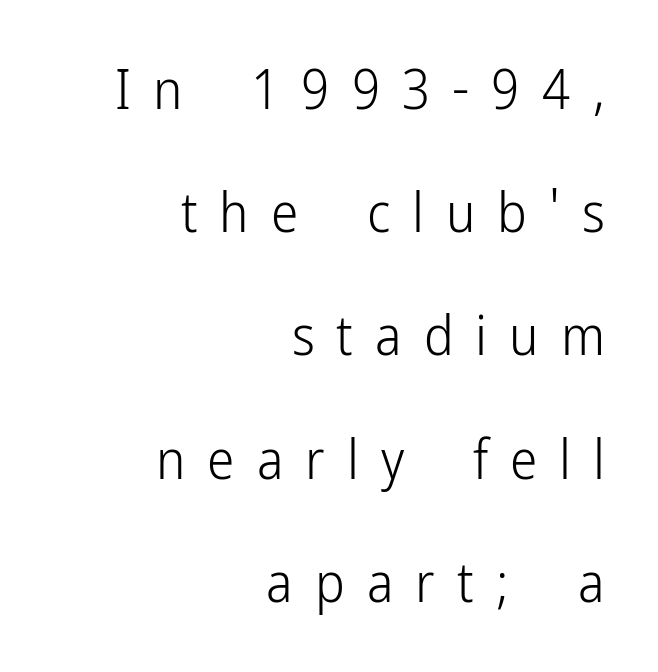
Heaviness? Minimal to ordinary, like unemphasized prose. The passage shown is typeset with a sans-serif family. Alignment: flush right. Compared with typical paragraphs, the rows here are farther apart.
